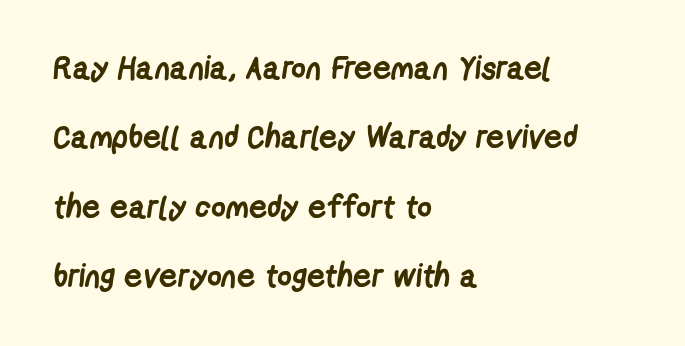
{"serif": "no", "bold": "yes", "weight": "semibold", "width": "condensed", "stroke_contrast": "low", "x_height": "medium", "monospaced": "no", "underline": "no", "align": "left", "line_spacing": "loose", "line_spacing_ratio": 2.17, "letter_spacing": "normal", "letter_spacing_em": 0.0, "glyph_px": 32}
